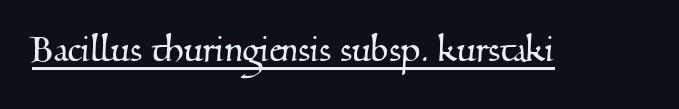
{"serif": "yes", "width": "normal", "stroke_contrast": "medium", "x_height": "small", "monospaced": "no", "underline": "yes", "letter_spacing": "normal", "letter_spacing_em": 0.0, "glyph_px": 44}
